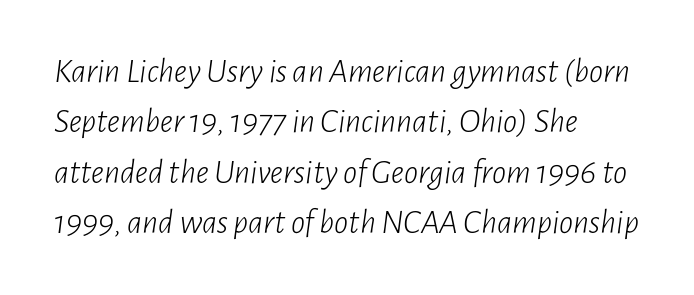
The image shows 35 px light, condensed type, italic (leaning right); set left-aligned, normal line spacing (1.44x), normal letter spacing, not underlined; low stroke contrast and a medium x-height.
